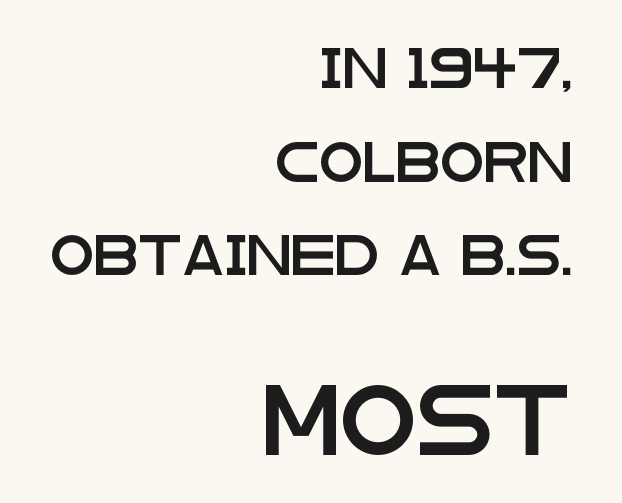
{"serif": "no", "italic": "no", "width": "wide", "stroke_contrast": "low", "x_height": "large", "monospaced": "no", "underline": "no", "align": "right", "line_spacing": "loose", "line_spacing_ratio": 2.34, "letter_spacing": "normal", "letter_spacing_em": 0.0, "larger_block": "second", "size_ratio": 1.75, "glyph_px": 70}
